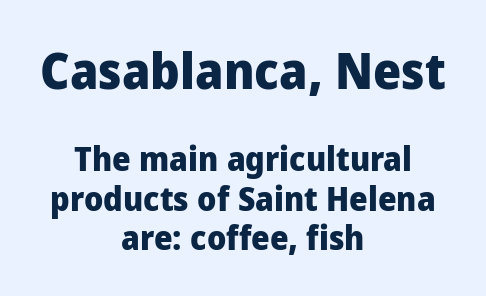
Compared with typical body copy, the letter spacing here is the same. No italicization has been applied; the sample stays upright. Reading down the block, each line starts at a different indent, mirrored at its end. Two sizes are in play, and the larger belongs to the first block. Heavy, bold letterforms. Underline: absent.
